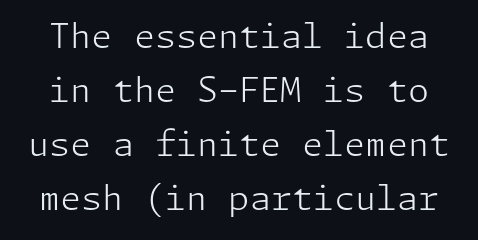
Q: Is the text bold? A: No.
Q: Is the text italic (slanted)? A: No, it is upright.
Q: Is the typeface a serif or a sans-serif typeface? A: Sans-serif.
Q: Is the text underlined? A: No.
Q: Is the spacing between letters normal or unusually wide? A: Normal.
Q: Is the spacing between lines tight, normal or loose? A: Normal.
Q: Width (condensed, normal, or wide)? A: Normal.
Q: Stroke contrast? A: Low.
Q: x-height? A: Medium.
